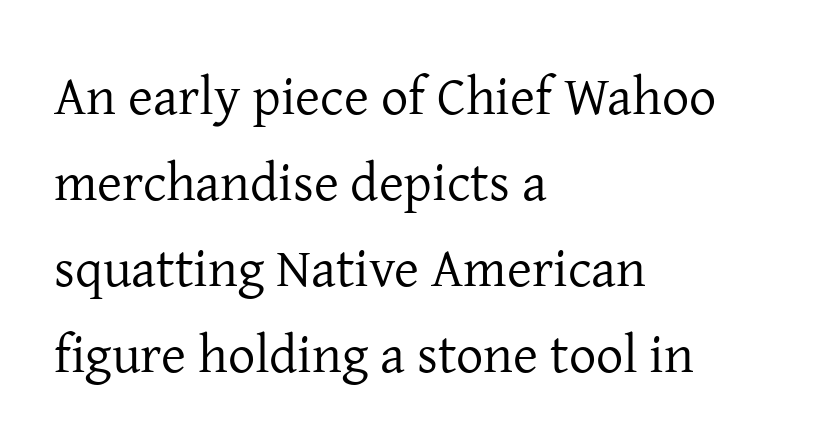
The image shows 54 px regular-weight serif type, upright; set left-aligned, normal line spacing (1.59x), normal letter spacing, not underlined; low stroke contrast and a medium x-height.
